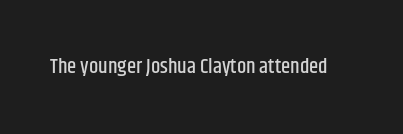
Q: Is the text italic (slanted)? A: No, it is upright.
Q: Is the text underlined? A: No.
Q: Is the spacing between letters normal or unusually wide? A: Normal.
